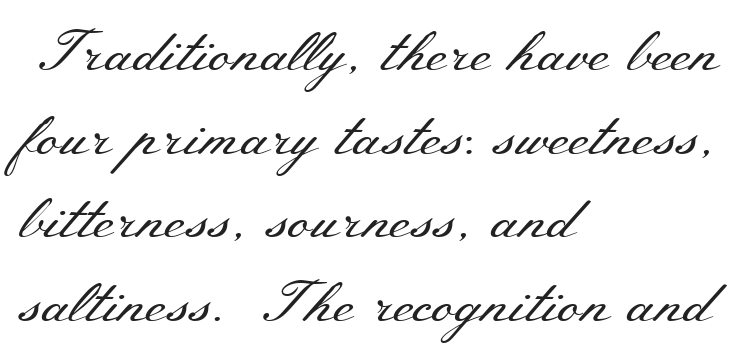
The rag falls on the right side of this text block. To sum up the face: it has serifs. The space directly below the letters is spotless. Leading: standard. No extra tracking has been applied to these lines.
